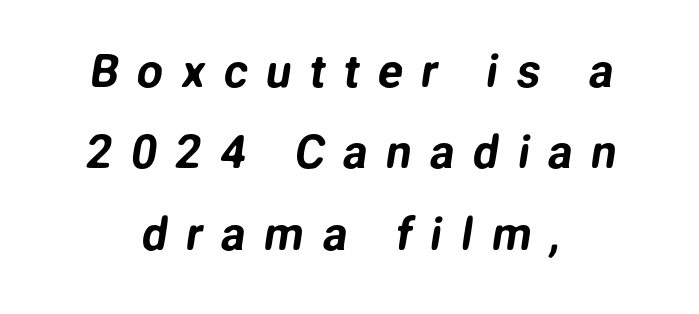
The image shows 46 px sans-serif type; set centered, line spacing 1.77x, unusually wide letter spacing (+0.4 em), not underlined; low stroke contrast and a medium x-height.
